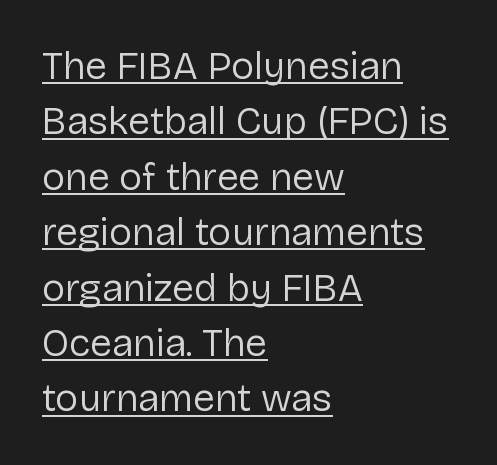
The image shows 39 px regular-weight sans-serif type, upright; set left-aligned, normal line spacing (1.42x), normal letter spacing, underlined; low stroke contrast and a medium x-height.
